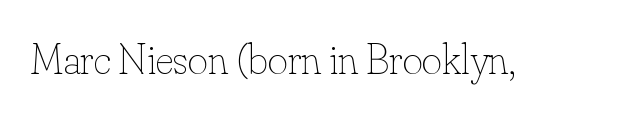
The image shows 43 px thin type, upright; set normal letter spacing, not underlined; low stroke contrast and a small x-height.
